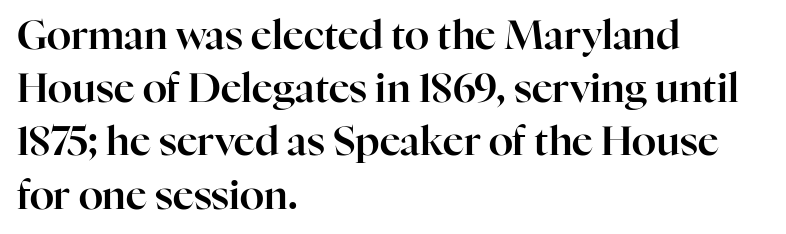
{"serif": "yes", "italic": "no", "width": "normal", "stroke_contrast": "high", "x_height": "medium", "monospaced": "no", "underline": "no", "align": "left", "line_spacing": "normal", "line_spacing_ratio": 1.33, "letter_spacing": "normal", "letter_spacing_em": 0.0, "glyph_px": 40}
